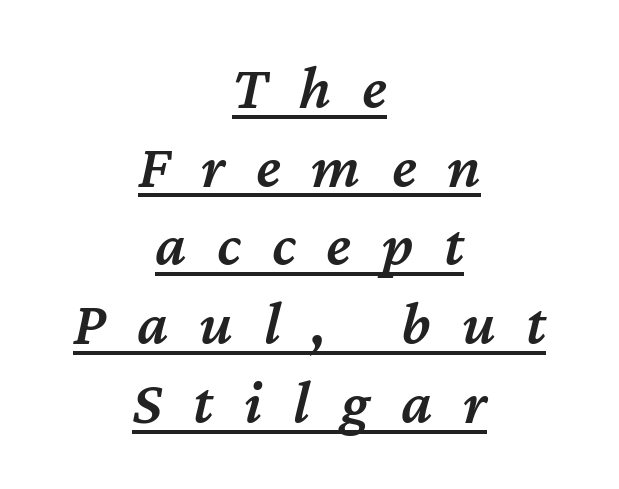
The rag falls on both sides of this text block equally. Each new line begins a customary step beneath the previous one. Think of a printed novel: that variable character pitch is what you see here. Substantial extra tracking has been applied to these lines.
